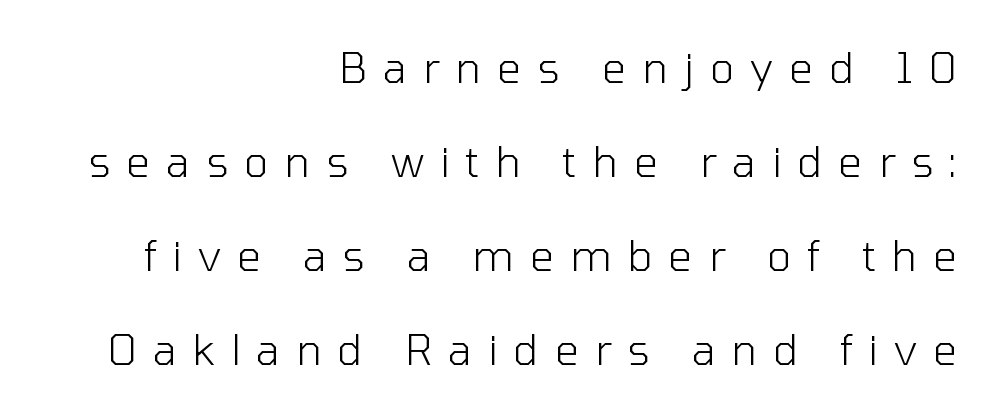
Q: Is the text bold? A: No.
Q: Is the text italic (slanted)? A: No, it is upright.
Q: Is the typeface a serif or a sans-serif typeface? A: Sans-serif.
Q: Is the text underlined? A: No.
Q: How is the paragraph aligned? A: Right-aligned.
Q: Is the spacing between letters normal or unusually wide? A: Unusually wide.
Q: Is the spacing between lines tight, normal or loose? A: Loose.
Q: Width (condensed, normal, or wide)? A: Normal.
Q: Stroke contrast? A: Low.
Q: x-height? A: Medium.
Q: Monospaced? A: No.
